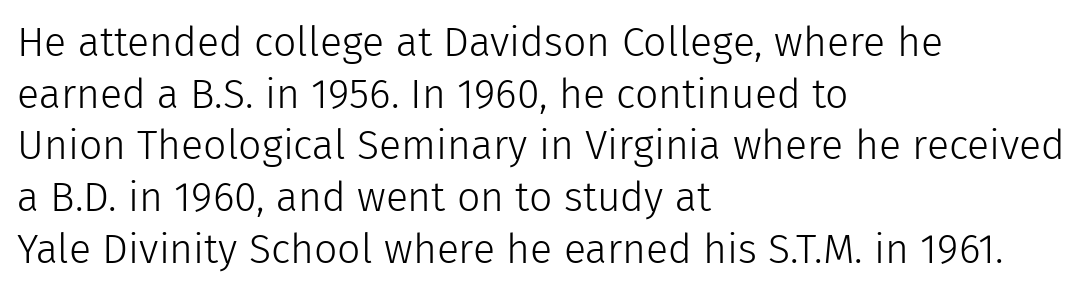
Q: Is the text bold? A: No.
Q: Is the text italic (slanted)? A: No, it is upright.
Q: Is the typeface a serif or a sans-serif typeface? A: Sans-serif.
Q: Is the text underlined? A: No.
Q: How is the paragraph aligned? A: Left-aligned.
Q: Is the spacing between letters normal or unusually wide? A: Normal.
Q: Is the spacing between lines tight, normal or loose? A: Normal.
Q: Width (condensed, normal, or wide)? A: Normal.
Q: Stroke contrast? A: Low.
Q: x-height? A: Medium.
Q: Monospaced? A: No.
